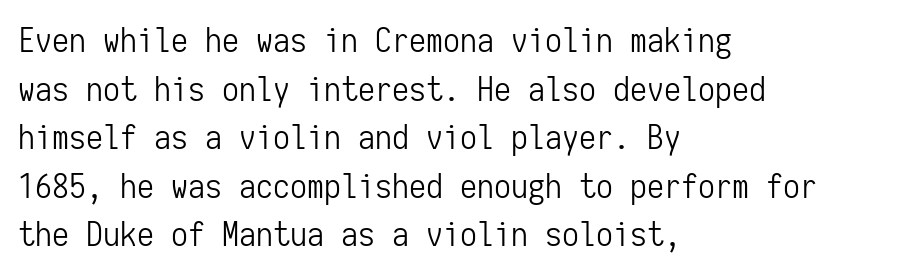
The zone under the glyphs is completely vacant. To sum up the face: it is a sans, with no serifs. Monospaced: the letters line up in strict vertical columns. Successive baselines arrive at the customary interval. No heavy texture on the line: the type isn't bold.
